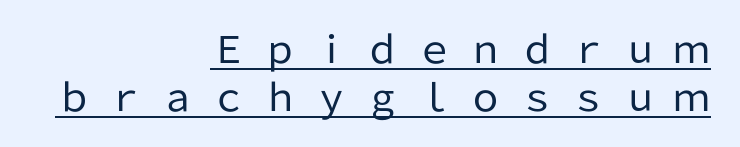
Q: Is the text bold? A: No.
Q: Is the text italic (slanted)? A: No, it is upright.
Q: Is the typeface a serif or a sans-serif typeface? A: Sans-serif.
Q: Is the text underlined? A: Yes.
Q: How is the paragraph aligned? A: Right-aligned.
Q: Is the spacing between letters normal or unusually wide? A: Unusually wide.
Q: Is the spacing between lines tight, normal or loose? A: Normal.
Q: Width (condensed, normal, or wide)? A: Normal.
Q: Stroke contrast? A: Low.
Q: x-height? A: Medium.
Q: Monospaced? A: No.
